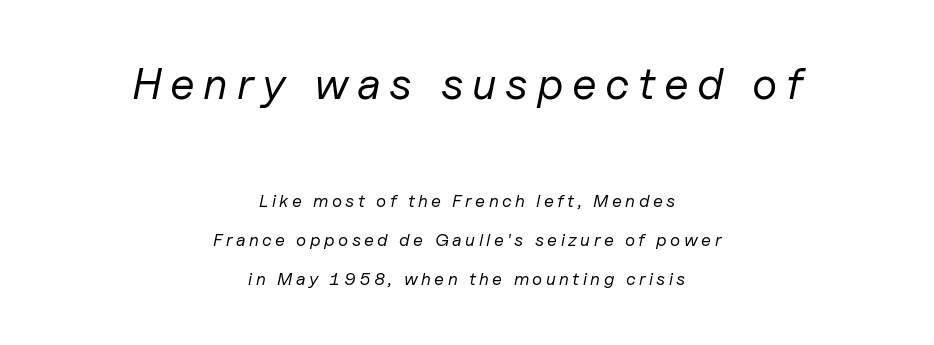
The image shows 45 px regular-weight type, italic (leaning right); set centered, loose line spacing (2.17x), not underlined; the first (top) block is 2.5x larger; low stroke contrast and a medium x-height.
